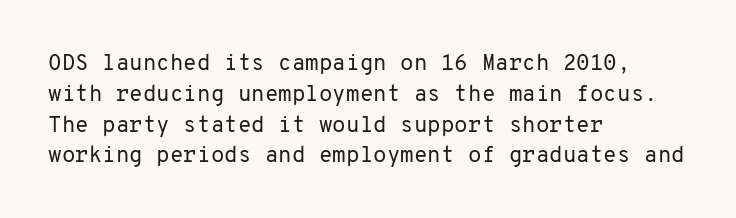
Summary of vertical rhythm: regular, with standard interline spacing. Short note: letters normally spaced. The font's upright variant was chosen for this text. Casual observation: everything's shoved over to the left.
